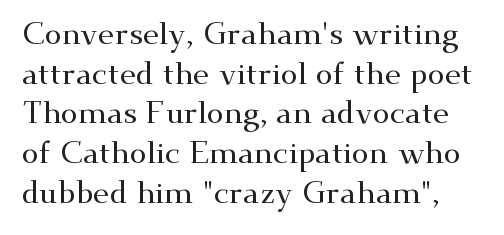
The image shows 31 px wide serif type, upright; set normal line spacing (1.28x), normal letter spacing, not underlined; medium stroke contrast and a small x-height.
